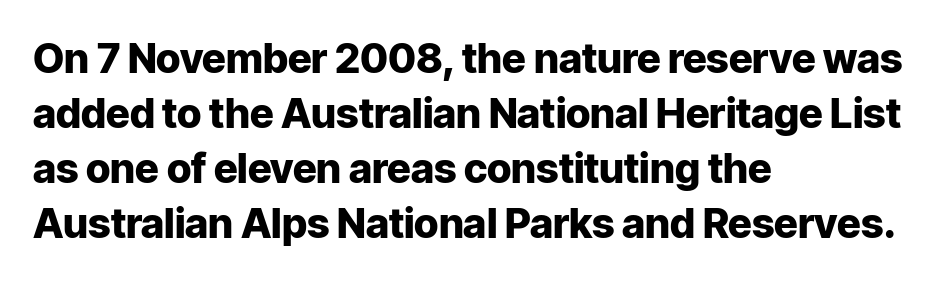
The lines sit at an ordinary, default distance from one another. The passage shown is typed in a proportional face where columns would drift. This sample uses a sans-serif face. Every letter is thick-stroked: bold, no question.
